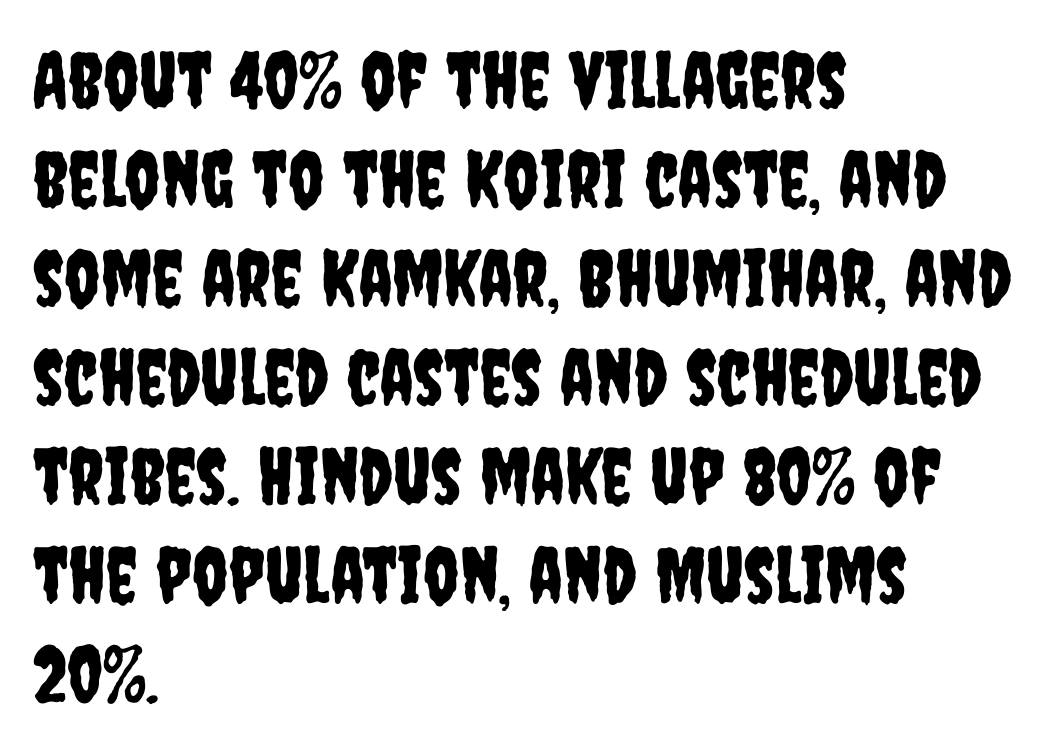
You could call the tracking neutral — neither tight nor loose. Italic: no, the glyphs are upright roman. Regarding leading, the lines here are spaced in the standard way. Where is the straight margin? On the left. A typesetter would label this face a sans.
